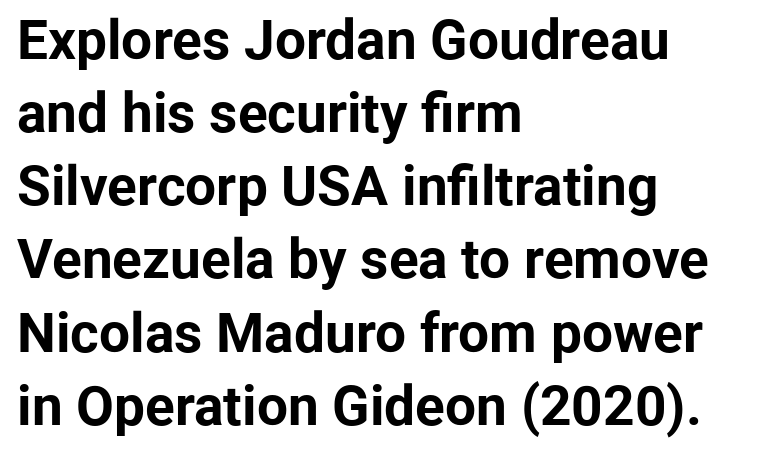
Glance below the letters and you will spot only blank space. Characters follow at the spacing the type designer built in. Character widths vary here, with narrow letters taking less room than wide ones. Rendered with straight, roman letterforms. Examine the stroke ends and you'll find no serifs.
